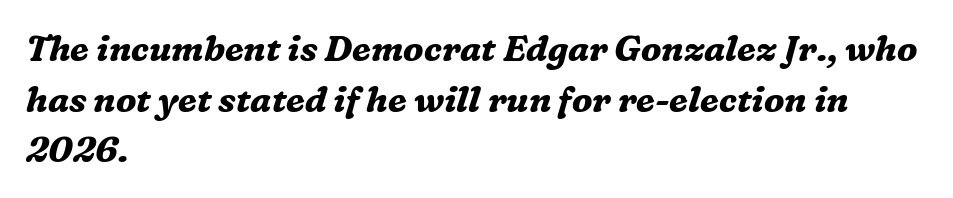
{"serif": "yes", "italic": "yes", "lean": "right", "slant_degrees": 16, "bold": "yes", "weight": "bold", "width": "normal", "stroke_contrast": "medium", "x_height": "medium", "monospaced": "no", "underline": "no", "align": "left", "line_spacing": "normal", "line_spacing_ratio": 1.45, "letter_spacing": "normal", "letter_spacing_em": 0.0, "glyph_px": 35}
